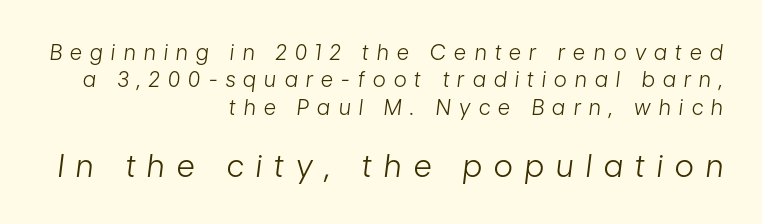
Q: Is the text bold? A: No.
Q: Is the text italic (slanted)? A: Yes, it leans right by about 7 degrees.
Q: Is the text underlined? A: No.
Q: How is the paragraph aligned? A: Right-aligned.
Q: Is the spacing between letters normal or unusually wide? A: Unusually wide.
Q: Is the spacing between lines tight, normal or loose? A: Normal.
Q: Which block of text is set in a larger size, the first (top) or the second (bottom)? A: The second (bottom) one.
Q: Width (condensed, normal, or wide)? A: Condensed.
Q: Stroke contrast? A: Low.
Q: x-height? A: Medium.
Q: Monospaced? A: No.
